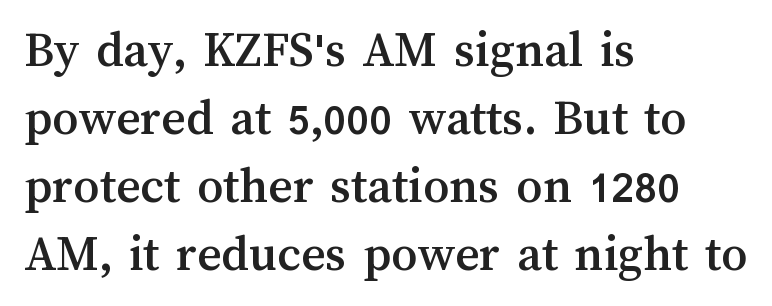
Anything drawn beneath the words? Only blank space. The face used here is proportionally spaced, like ordinary book or web type. What stands out about the letter spacing? Nothing — it is the standard amount. A classic flush-left, rag-right setting is used for this passage. A typesetter would mark this as roman, not italic.
